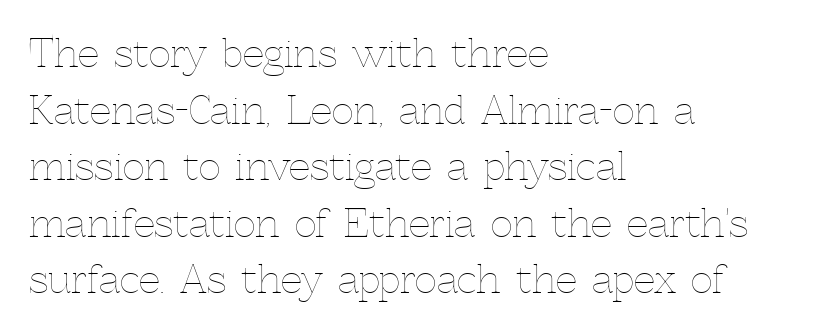
The image shows 38 px thin type, upright; set left-aligned, normal line spacing (1.49x), normal letter spacing, not underlined; a medium x-height.
